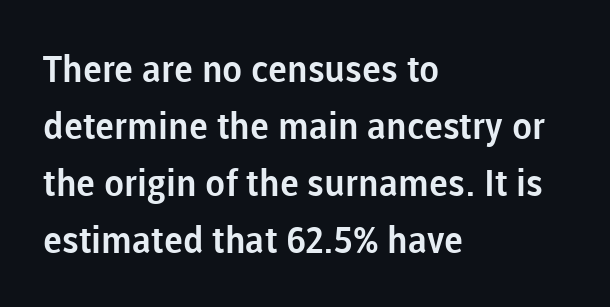
{"serif": "no", "italic": "no", "width": "normal", "stroke_contrast": "low", "x_height": "medium", "monospaced": "no", "underline": "no", "align": "left", "line_spacing": "normal", "line_spacing_ratio": 1.54, "letter_spacing": "normal", "letter_spacing_em": 0.0, "glyph_px": 37}
